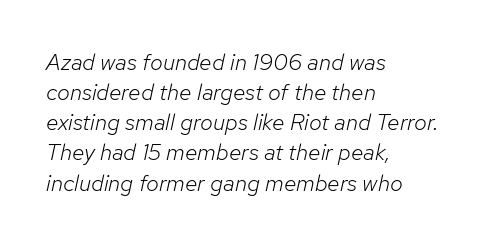
Honestly, there is no underline to notice here at all. The font is comparable to plain body text, perhaps lighter. Regular leading. The passage shown has conventional tracking throughout.
